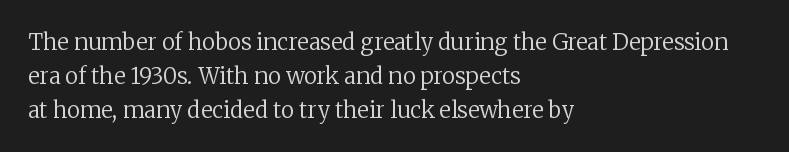
These lines stack with their left ends in a neat column. Any mark beneath the type? The region is blank. Short note: letters normally spaced. The type sits square on the baseline with zero lean.
